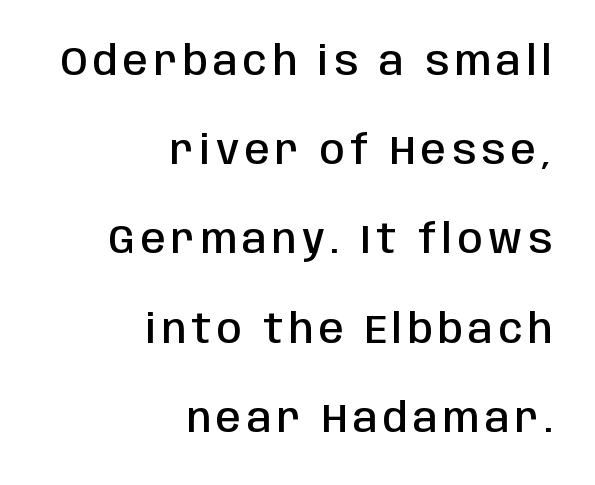
The image shows 40 px semibold, condensed sans-serif type, upright; set right-aligned, loose line spacing (2.23x), not underlined; low stroke contrast and a large x-height.
